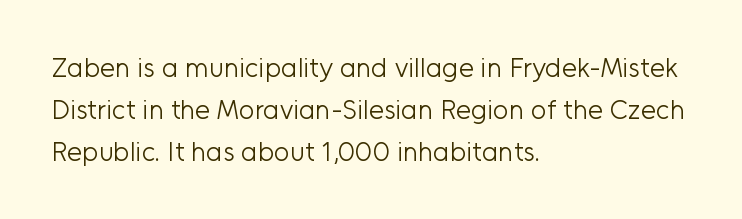
Q: Is the text bold? A: No.
Q: Is the text italic (slanted)? A: No, it is upright.
Q: Is the text underlined? A: No.
Q: How is the paragraph aligned? A: Left-aligned.
Q: Is the spacing between letters normal or unusually wide? A: Normal.
Q: Is the spacing between lines tight, normal or loose? A: Normal.
